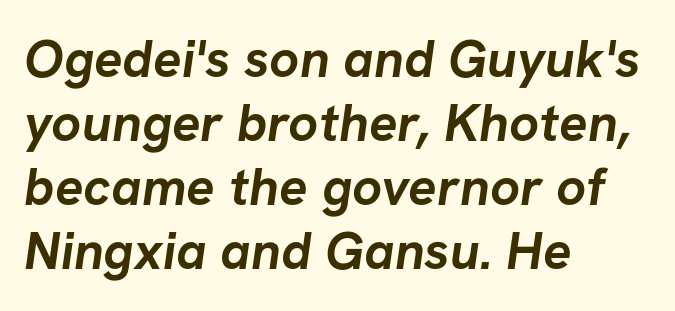
A student would call this left alignment; a typographer would say flush left, rag right. No feet cap the strokes, marking this as sans-serif type. A typesetter would call this zero additional tracking. Its strokes are broad and dark, the hallmark of bold type. The passage shown is typed in a proportional face where columns would drift.
